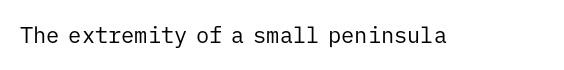
{"italic": "no", "bold": "no", "underline": "no", "letter_spacing": "normal", "letter_spacing_em": 0.0, "glyph_px": 22}
